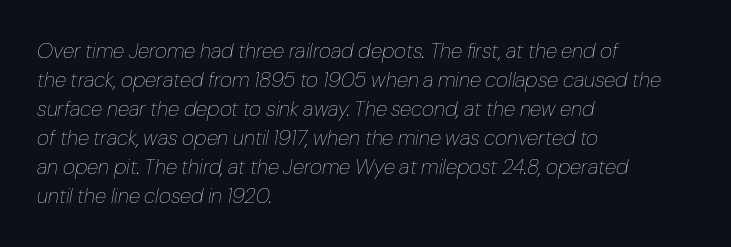
Tall strokes in this sample are angled rather than plumb. The space directly below the letters is spotless. Summary of weight: not heavy and not bold. Teacher's note: observe the even left margin — that is flush-left alignment.
